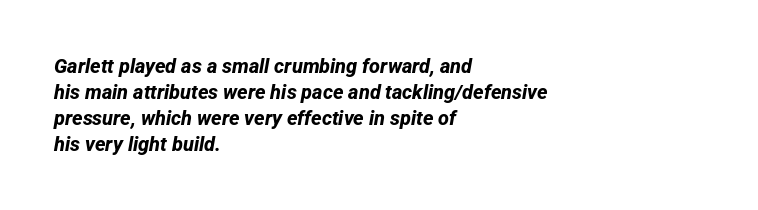
{"bold": "yes", "underline": "no", "align": "left", "line_spacing": "normal", "line_spacing_ratio": 1.3, "letter_spacing": "normal", "letter_spacing_em": 0.0, "glyph_px": 20}
